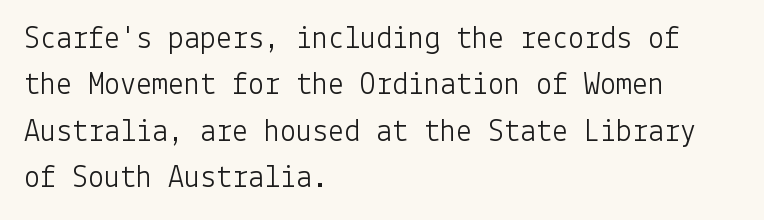
{"serif": "no", "italic": "no", "bold": "no", "weight": "light", "width": "normal", "stroke_contrast": "low", "x_height": "medium", "underline": "no", "align": "left", "line_spacing": "normal", "line_spacing_ratio": 1.45, "letter_spacing": "normal", "letter_spacing_em": 0.0, "glyph_px": 32}
